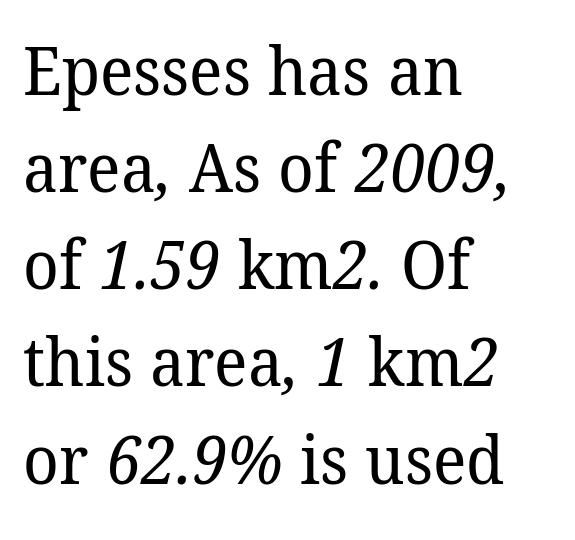
The text block is weighted toward the left margin, trailing off unevenly rightward. Type style note: has serifs. The weight tops out at a normal text grade. Type without underlining.
